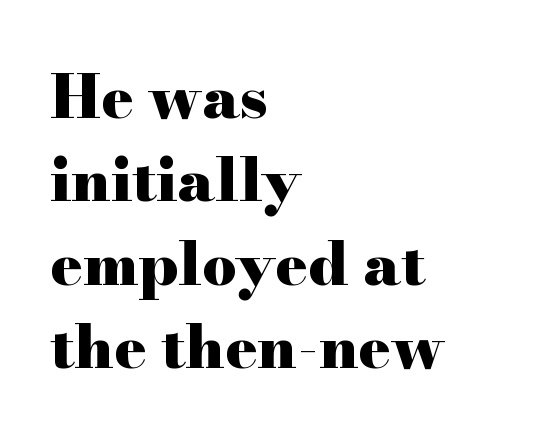
The lettering stays uniformly vertical, giving the passage a roman look. Each letter keeps its own natural width here, so spacing adapts to shape. You can tell from the footed stems that serif type was used. Compared with an ordinary text face, these strokes are far heavier — a full bold.
